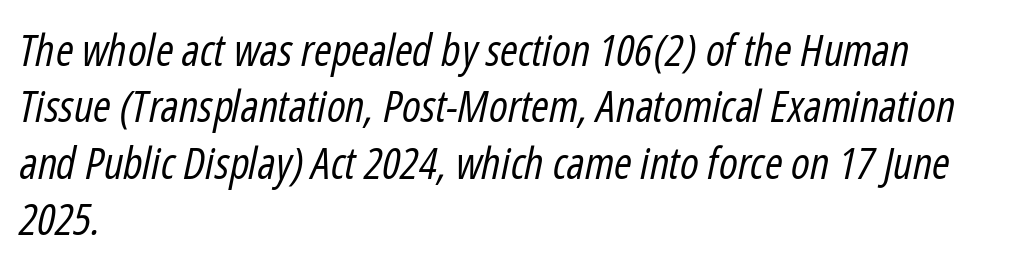
The image shows 43 px regular-weight, condensed type, italic (leaning right); set left-aligned, normal line spacing (1.31x), normal letter spacing, not underlined; low stroke contrast and a medium x-height.
